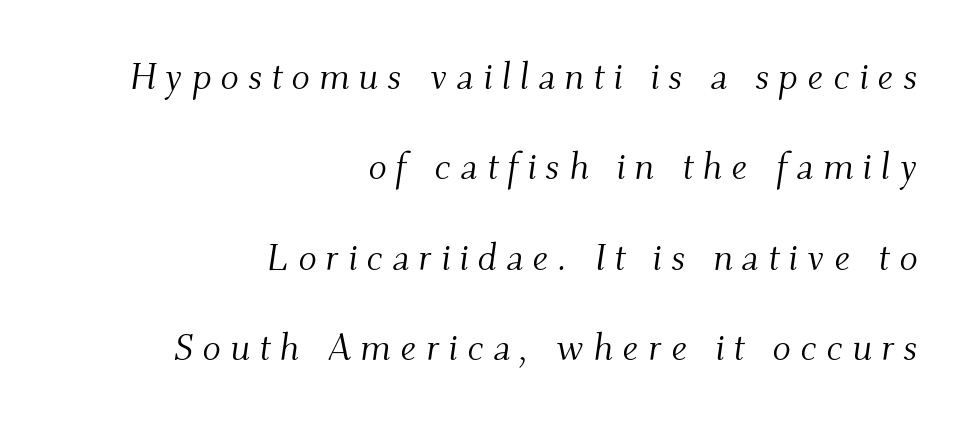
The image shows 38 px light serif type, italic (leaning right); set right-aligned, loose line spacing (2.38x), unusually wide letter spacing (+0.24 em), not underlined; medium stroke contrast and a small x-height.
